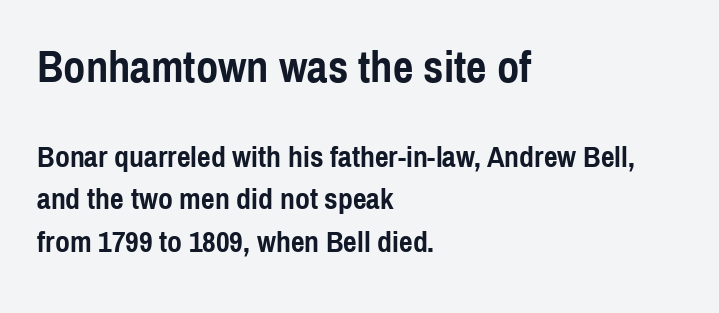
The image shows 45 px semibold, condensed sans-serif type, upright; set left-aligned, normal line spacing (1.42x), normal letter spacing, not underlined; the first (top) block is 1.5x larger; a medium x-height.
